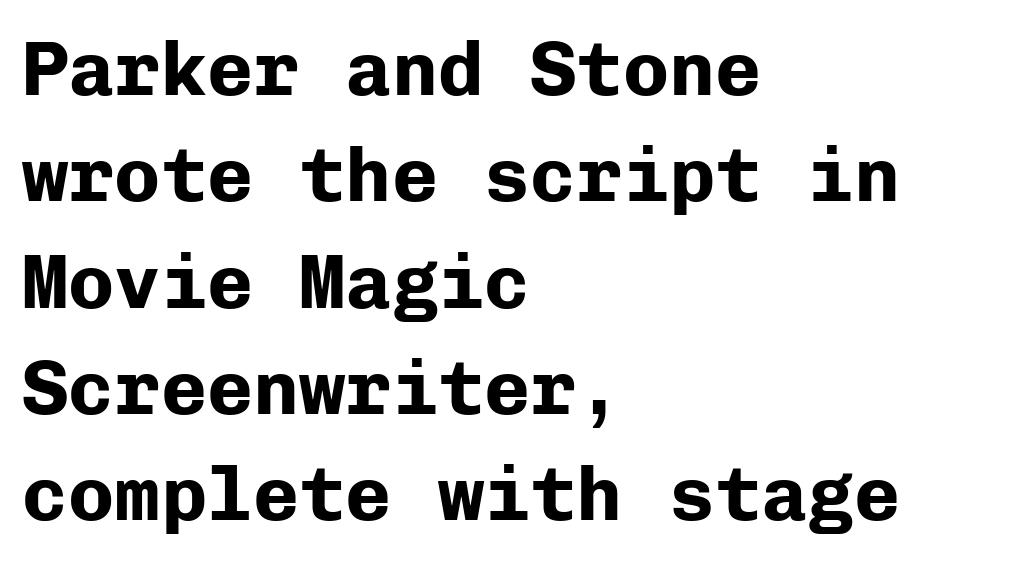
All the whitespace from short lines collects on the right. Students, this is bold: see how much ink each stroke carries. You can tell from the bare stems that sans-serif type was used. Observe the ordinary spacing: letters are neighbours, not strangers.
